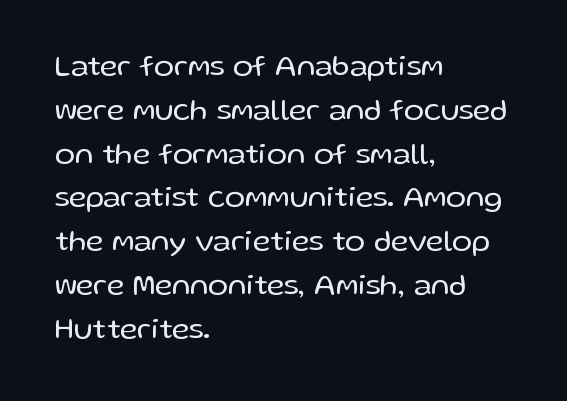
Q: Is the text bold? A: No.
Q: Is the text italic (slanted)? A: No, it is upright.
Q: Is the typeface a serif or a sans-serif typeface? A: Sans-serif.
Q: Is the text underlined? A: No.
Q: How is the paragraph aligned? A: Left-aligned.
Q: Is the spacing between letters normal or unusually wide? A: Normal.
Q: Is the spacing between lines tight, normal or loose? A: Normal.
Q: Width (condensed, normal, or wide)? A: Normal.
Q: Stroke contrast? A: Low.
Q: x-height? A: Medium.
Q: Monospaced? A: No.
